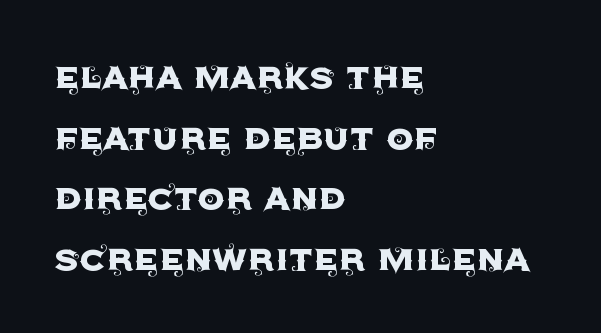
Q: Is the text italic (slanted)? A: No, it is upright.
Q: Is the typeface a serif or a sans-serif typeface? A: Sans-serif.
Q: Is the text underlined? A: No.
Q: How is the paragraph aligned? A: Left-aligned.
Q: Is the spacing between letters normal or unusually wide? A: Normal.
Q: Is the spacing between lines tight, normal or loose? A: Normal.
Q: Width (condensed, normal, or wide)? A: Normal.
Q: x-height? A: Large.
Q: Monospaced? A: No.
